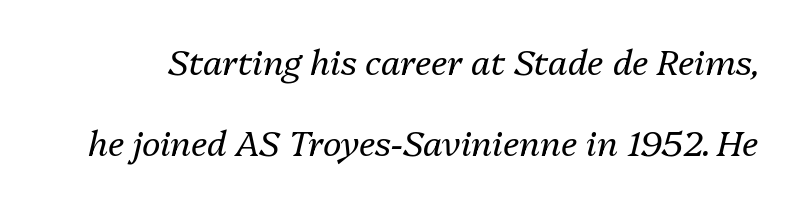
{"italic": "yes", "lean": "right", "slant_degrees": 13, "bold": "no", "weight": "regular", "width": "normal", "stroke_contrast": "medium", "x_height": "medium", "monospaced": "no", "underline": "no", "line_spacing": "loose", "line_spacing_ratio": 2.32, "letter_spacing": "normal", "letter_spacing_em": 0.0, "glyph_px": 35}
